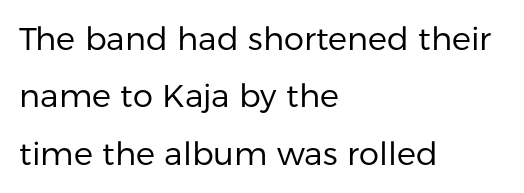
The image shows 32 px regular-weight sans-serif type, upright; set left-aligned, line spacing 1.79x, normal letter spacing, not underlined; low stroke contrast and a medium x-height.
